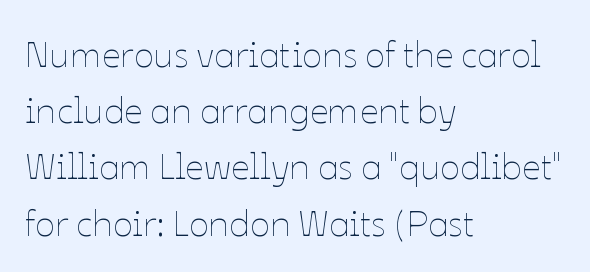
The image shows 37 px thin type, upright; set left-aligned, normal line spacing (1.52x), normal letter spacing, not underlined; low stroke contrast and a medium x-height.
